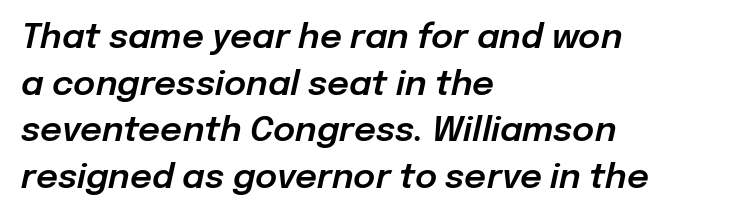
Q: Is the text italic (slanted)? A: Yes, it leans right by about 12 degrees.
Q: Is the text underlined? A: No.
Q: How is the paragraph aligned? A: Left-aligned.
Q: Is the spacing between letters normal or unusually wide? A: Normal.
Q: Is the spacing between lines tight, normal or loose? A: Normal.
Q: Width (condensed, normal, or wide)? A: Normal.
Q: Stroke contrast? A: Low.
Q: x-height? A: Medium.
Q: Monospaced? A: No.
